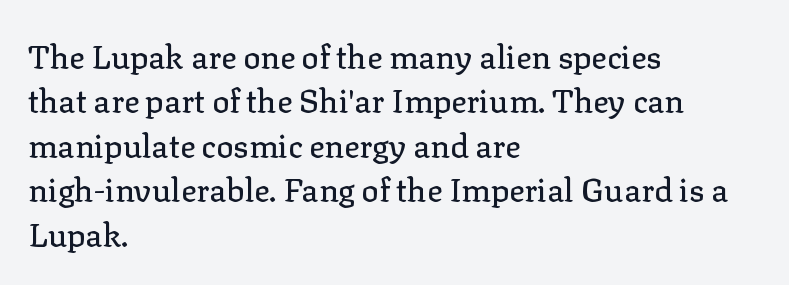
{"serif": "yes", "italic": "no", "width": "normal", "stroke_contrast": "low", "x_height": "medium", "monospaced": "no", "underline": "no", "align": "left", "line_spacing": "normal", "line_spacing_ratio": 1.39, "letter_spacing": "normal", "letter_spacing_em": 0.0, "glyph_px": 32}
